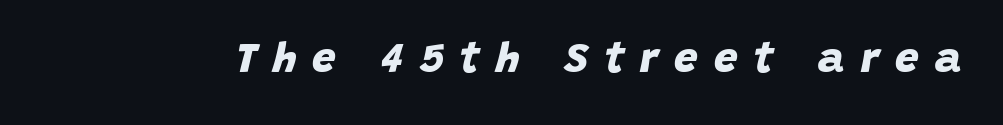
The image shows 42 px bold sans-serif type; set unusually wide letter spacing (+0.38 em), not underlined; low stroke contrast and a large x-height.
